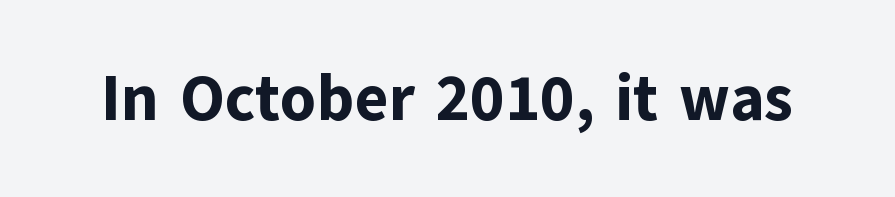
{"serif": "no", "italic": "no", "bold": "yes", "weight": "bold", "width": "normal", "stroke_contrast": "low", "x_height": "medium", "monospaced": "no", "underline": "no", "letter_spacing": "normal", "letter_spacing_em": 0.0, "glyph_px": 64}
